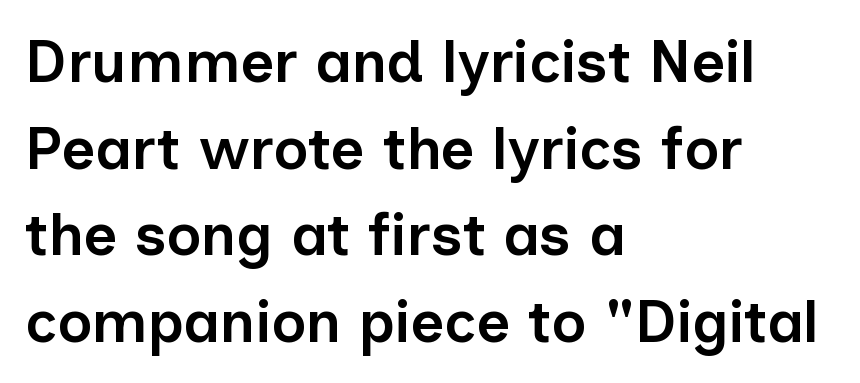
{"serif": "no", "italic": "no", "bold": "semi", "weight": "semibold", "width": "normal", "stroke_contrast": "low", "x_height": "medium", "monospaced": "no", "underline": "no", "align": "left", "line_spacing": "normal", "line_spacing_ratio": 1.47, "letter_spacing": "normal", "letter_spacing_em": 0.0, "glyph_px": 59}
